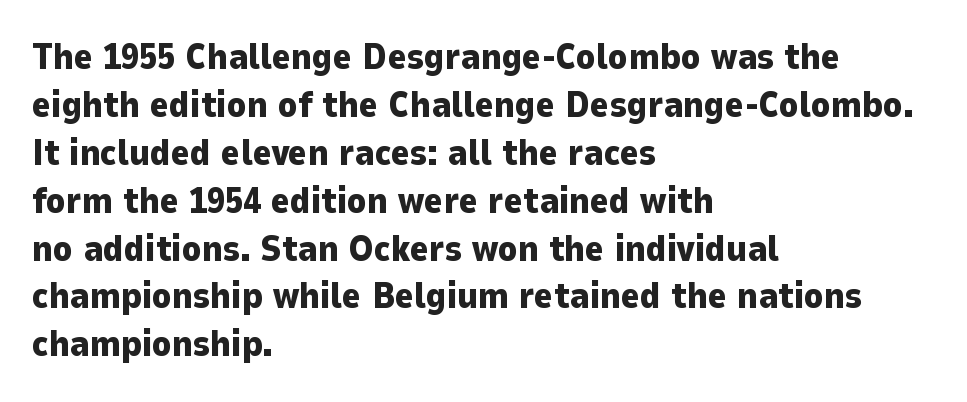
Q: Is the text bold? A: Yes.
Q: Is the text italic (slanted)? A: No, it is upright.
Q: Is the typeface a serif or a sans-serif typeface? A: Sans-serif.
Q: Is the text underlined? A: No.
Q: How is the paragraph aligned? A: Left-aligned.
Q: Is the spacing between letters normal or unusually wide? A: Normal.
Q: Is the spacing between lines tight, normal or loose? A: Normal.
Q: Width (condensed, normal, or wide)? A: Normal.
Q: Stroke contrast? A: Low.
Q: x-height? A: Medium.
Q: Monospaced? A: No.
